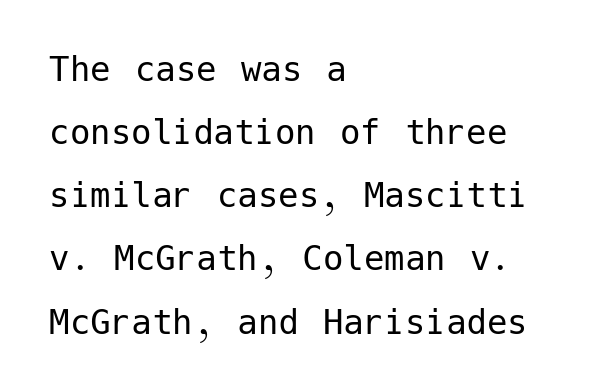
{"serif": "no", "italic": "no", "bold": "no", "weight": "regular", "width": "normal", "stroke_contrast": "low", "x_height": "medium", "underline": "no", "align": "left", "line_spacing": "normal", "line_spacing_ratio": 1.54, "letter_spacing": "normal", "letter_spacing_em": 0.0, "glyph_px": 41}
